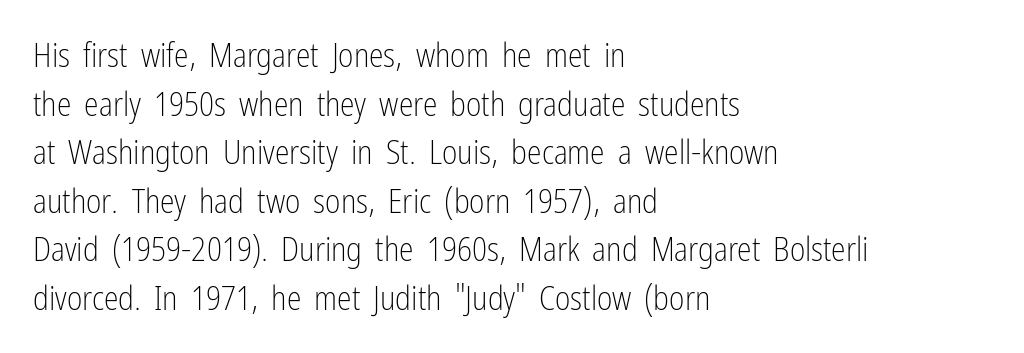
The image shows 33 px light, condensed sans-serif type, upright; set left-aligned, normal line spacing (1.47x), normal letter spacing, not underlined; low stroke contrast and a medium x-height.
